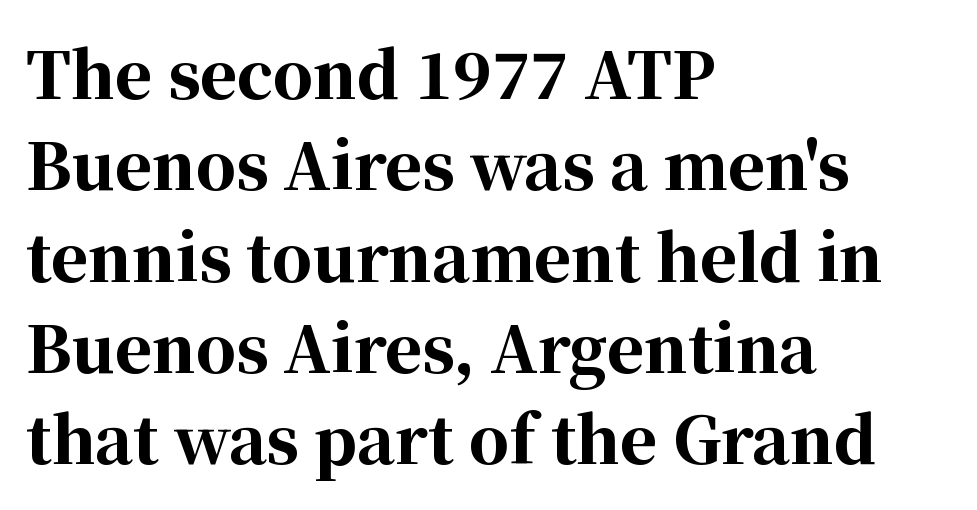
The image shows 63 px bold serif type, upright; set left-aligned, normal line spacing (1.45x), normal letter spacing, not underlined; high stroke contrast and a medium x-height.
